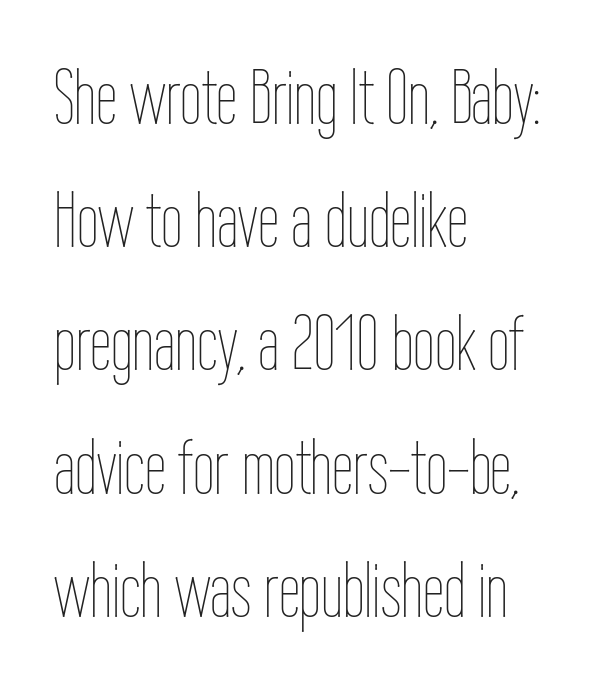
{"italic": "no", "bold": "no", "weight": "thin", "width": "condensed", "stroke_contrast": "low", "x_height": "medium", "monospaced": "no", "underline": "no", "align": "left", "line_spacing": "normal", "line_spacing_ratio": 1.6, "letter_spacing": "normal", "letter_spacing_em": 0.0, "glyph_px": 77}
